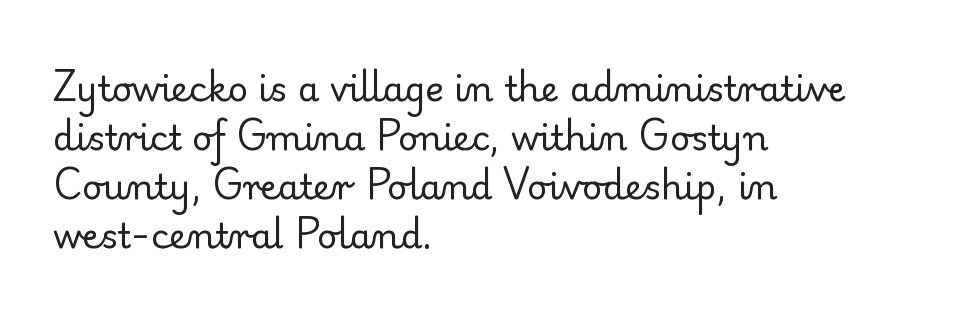
{"serif": "yes", "italic": "no", "bold": "no", "weight": "regular", "width": "normal", "stroke_contrast": "low", "x_height": "small", "monospaced": "no", "underline": "no", "align": "left", "line_spacing": "normal", "line_spacing_ratio": 1.4, "letter_spacing": "normal", "letter_spacing_em": 0.0, "glyph_px": 35}
